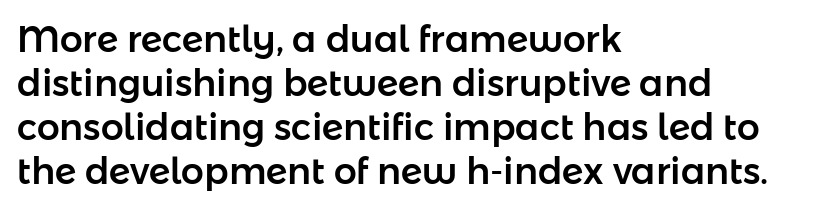
The image shows 36 px sans-serif type, upright; set left-aligned, line spacing 1.22x, normal letter spacing, not underlined; low stroke contrast and a medium x-height.
